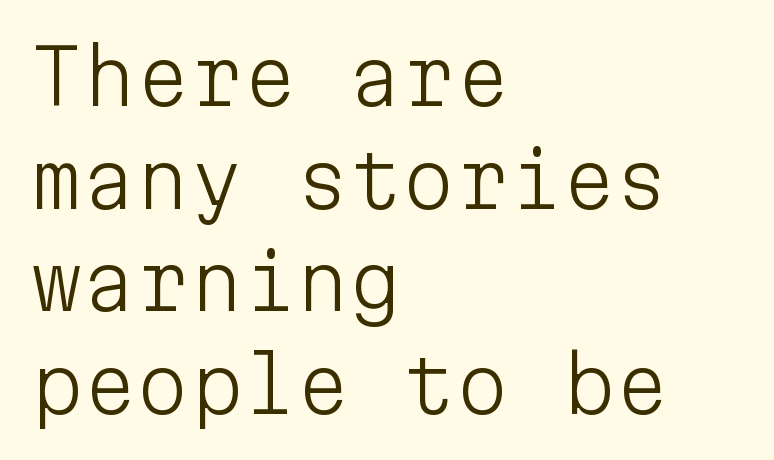
The image shows 76 px light sans-serif type, upright, monospaced; set left-aligned, normal line spacing (1.35x), normal letter spacing, not underlined; low stroke contrast and a medium x-height.
